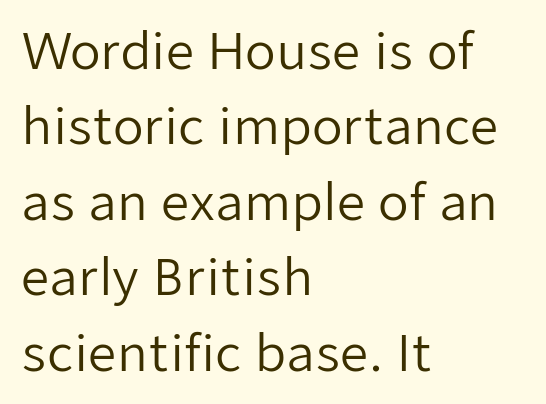
The type family on display is of the sans-serif kind. Quick note: underline off. Here the designer chose a conventional face with non-uniform glyph widths. Weight: not bold — regular or lighter. A typesetter would call this leading conventional body-copy spacing. A student would call this left alignment; a typographer would say flush left, rag right.
